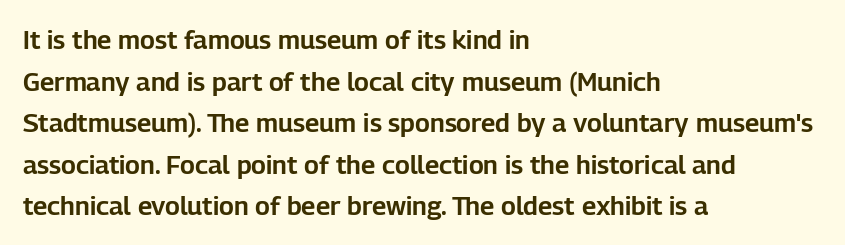
Q: Is the text italic (slanted)? A: No, it is upright.
Q: Is the text underlined? A: No.
Q: How is the paragraph aligned? A: Left-aligned.
Q: Is the spacing between letters normal or unusually wide? A: Normal.
Q: Is the spacing between lines tight, normal or loose? A: Normal.
